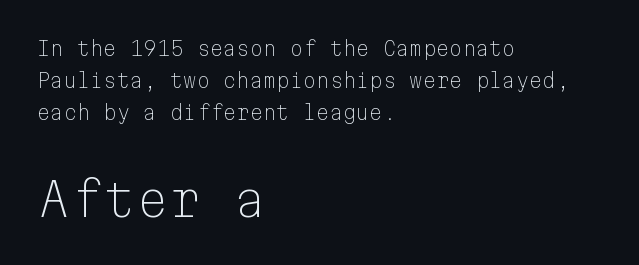
Caption: face not bold, strokes unweighted. Notice how the passage keeps a crisp vertical edge on the left only. The tracking reads as untouched default to a designer's eye. Bare-footed words on every line. When letters stand straight like this, we call the style roman or upright.
